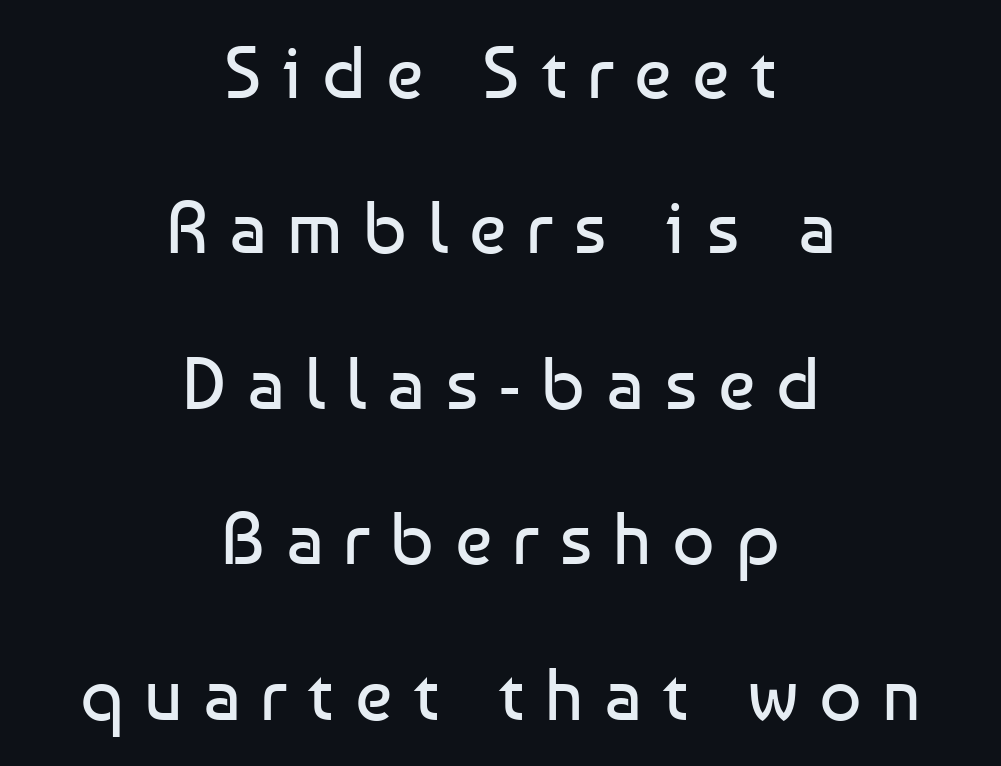
The setting favours the middle, as headings and verse often do. Upright lettering throughout. The typeface chosen for these lines omits serifs. Ink coverage per letter is moderate at most.
